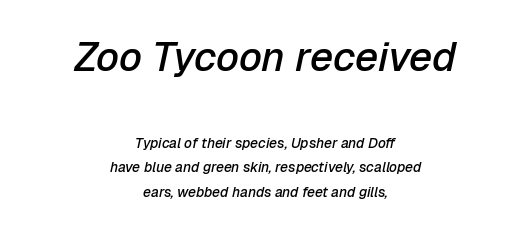
Q: Is the text bold? A: Semi-bold.
Q: Is the text italic (slanted)? A: Yes, it leans right by about 12 degrees.
Q: Is the text underlined? A: No.
Q: How is the paragraph aligned? A: Centered.
Q: Is the spacing between letters normal or unusually wide? A: Normal.
Q: Which block of text is set in a larger size, the first (top) or the second (bottom)? A: The first (top) one.
Q: Width (condensed, normal, or wide)? A: Normal.
Q: Stroke contrast? A: Low.
Q: x-height? A: Medium.
Q: Monospaced? A: No.
